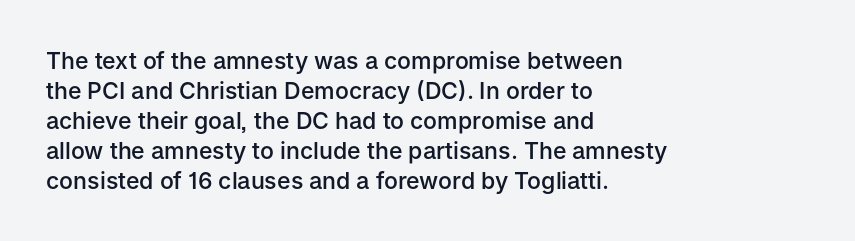
{"italic": "no", "bold": "semi", "underline": "no", "align": "left", "line_spacing": "normal", "line_spacing_ratio": 1.3, "letter_spacing": "normal", "letter_spacing_em": 0.0, "glyph_px": 23}
